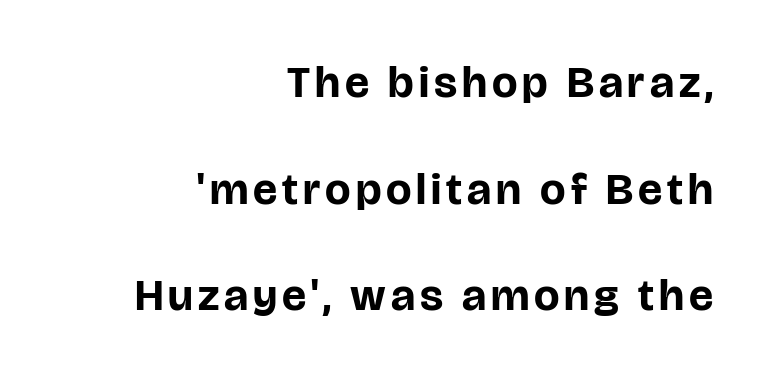
Q: Is the text bold? A: Yes.
Q: Is the text italic (slanted)? A: No, it is upright.
Q: Is the typeface a serif or a sans-serif typeface? A: Sans-serif.
Q: Is the text underlined? A: No.
Q: How is the paragraph aligned? A: Right-aligned.
Q: Is the spacing between lines tight, normal or loose? A: Loose.
Q: Width (condensed, normal, or wide)? A: Normal.
Q: Stroke contrast? A: Low.
Q: x-height? A: Large.
Q: Monospaced? A: No.
